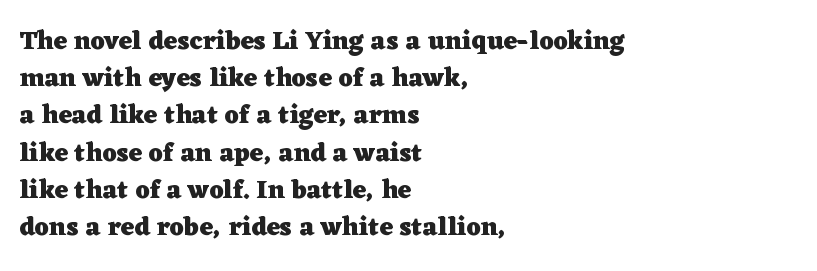
The image shows 26 px bold type, upright; set left-aligned, normal line spacing (1.43x), normal letter spacing, not underlined.
